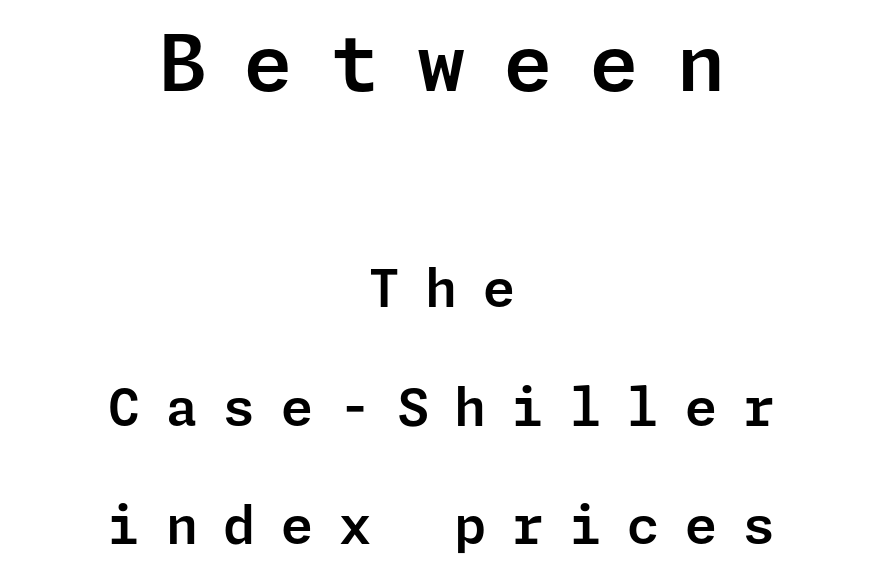
Q: Is the text italic (slanted)? A: No, it is upright.
Q: Is the typeface a serif or a sans-serif typeface? A: Sans-serif.
Q: Is the text underlined? A: No.
Q: How is the paragraph aligned? A: Centered.
Q: Is the spacing between letters normal or unusually wide? A: Unusually wide.
Q: Is the spacing between lines tight, normal or loose? A: Loose.
Q: Which block of text is set in a larger size, the first (top) or the second (bottom)? A: The first (top) one.
Q: Width (condensed, normal, or wide)? A: Normal.
Q: Stroke contrast? A: Low.
Q: x-height? A: Medium.
